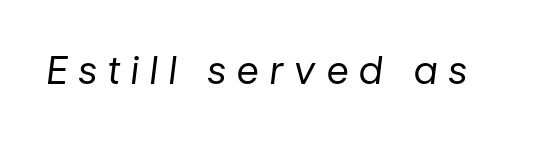
{"italic": "yes", "lean": "right", "slant_degrees": 7, "bold": "no", "weight": "regular", "width": "normal", "stroke_contrast": "low", "x_height": "medium", "monospaced": "no", "underline": "no", "letter_spacing": "wide", "letter_spacing_em": 0.3, "glyph_px": 38}
